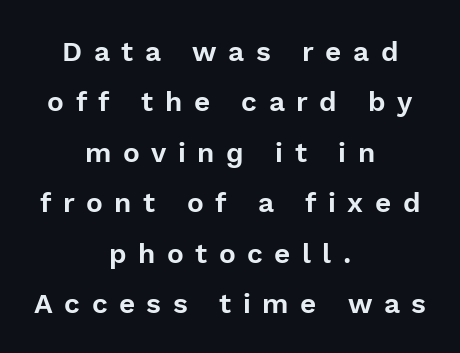
Short and long lines alike share a common midpoint. No word sits above an underline. Proportional: the letters do not fall into vertical columns. Does the lettering tilt? It doesn't — this is upright. Look at the tracking — it's clearly loosened, letters drifting apart. Typographically, this falls in the sans-serif category.
